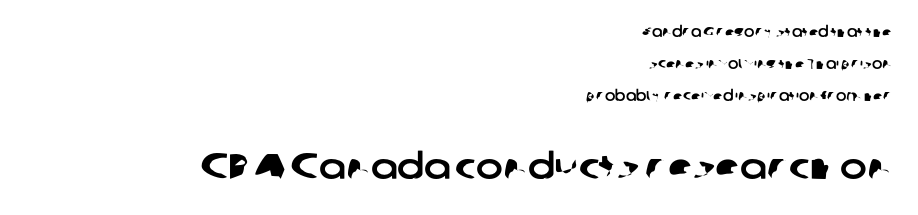
Q: Is the typeface a serif or a sans-serif typeface? A: Sans-serif.
Q: Is the text underlined? A: No.
Q: How is the paragraph aligned? A: Right-aligned.
Q: Is the spacing between letters normal or unusually wide? A: Normal.
Q: Is the spacing between lines tight, normal or loose? A: Loose.
Q: Which block of text is set in a larger size, the first (top) or the second (bottom)? A: The second (bottom) one.
Q: Width (condensed, normal, or wide)? A: Normal.
Q: Stroke contrast? A: Low.
Q: x-height? A: Medium.
Q: Monospaced? A: No.
